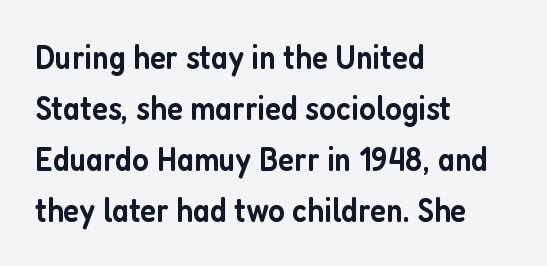
Q: Is the text bold? A: Semi-bold.
Q: Is the text italic (slanted)? A: No, it is upright.
Q: Is the typeface a serif or a sans-serif typeface? A: Sans-serif.
Q: Is the text underlined? A: No.
Q: How is the paragraph aligned? A: Left-aligned.
Q: Is the spacing between letters normal or unusually wide? A: Normal.
Q: Is the spacing between lines tight, normal or loose? A: Normal.
Q: Width (condensed, normal, or wide)? A: Condensed.
Q: Stroke contrast? A: Low.
Q: x-height? A: Medium.
Q: Monospaced? A: No.
